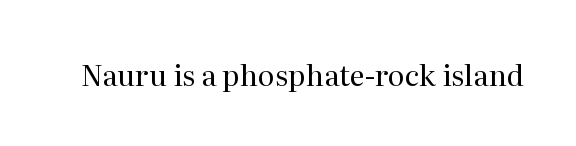
The image shows 29 px regular-weight serif type, upright; set normal letter spacing, not underlined; medium stroke contrast and a medium x-height.
